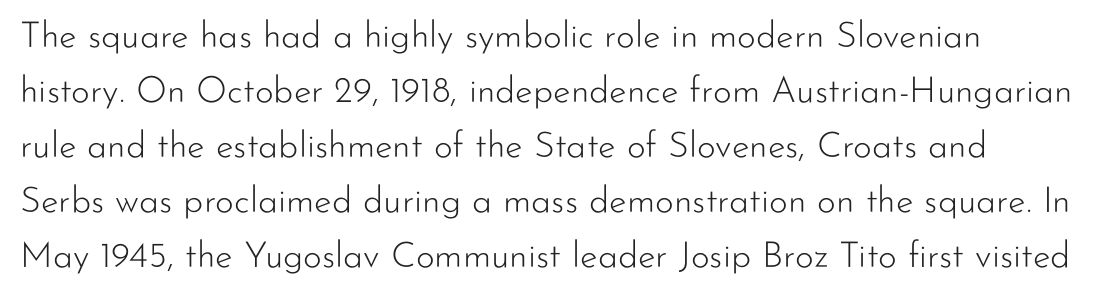
Grotesque or geometric, the face here clearly has no serifs. These lines were composed using upright roman letters. The face looks like a standard text weight, possibly lighter. Underline: absent.
